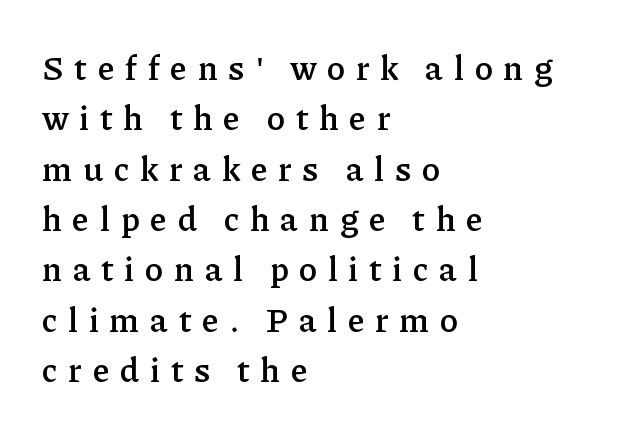
The image shows 34 px semibold serif type, upright; set left-aligned, normal line spacing (1.48x), unusually wide letter spacing (+0.32 em), not underlined; low stroke contrast and a medium x-height.
